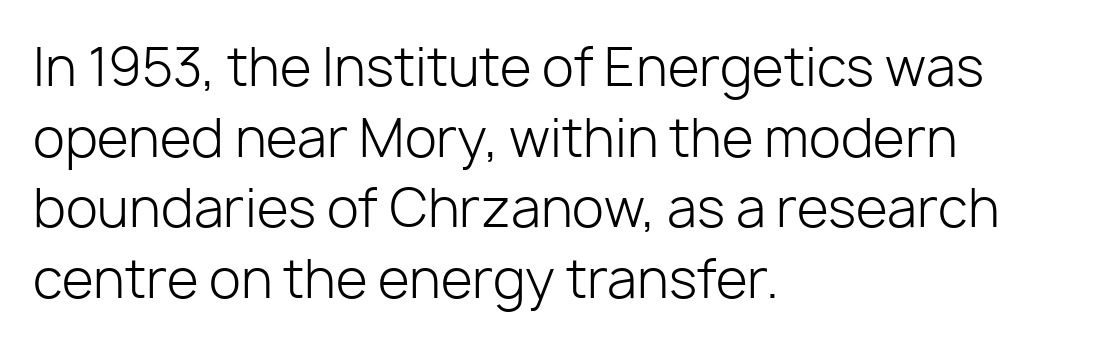
{"serif": "no", "italic": "no", "bold": "no", "weight": "light", "width": "normal", "stroke_contrast": "low", "x_height": "medium", "monospaced": "no", "underline": "no", "align": "left", "line_spacing": "normal", "line_spacing_ratio": 1.36, "letter_spacing": "normal", "letter_spacing_em": 0.0, "glyph_px": 52}
